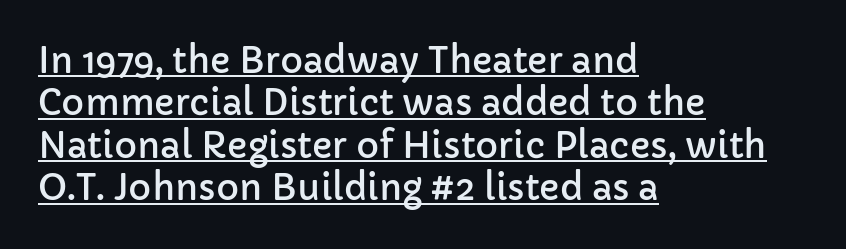
Q: Is the text italic (slanted)? A: No, it is upright.
Q: Is the typeface a serif or a sans-serif typeface? A: Sans-serif.
Q: Is the text underlined? A: Yes.
Q: How is the paragraph aligned? A: Left-aligned.
Q: Is the spacing between letters normal or unusually wide? A: Normal.
Q: Width (condensed, normal, or wide)? A: Normal.
Q: Stroke contrast? A: Low.
Q: x-height? A: Medium.
Q: Monospaced? A: No.
